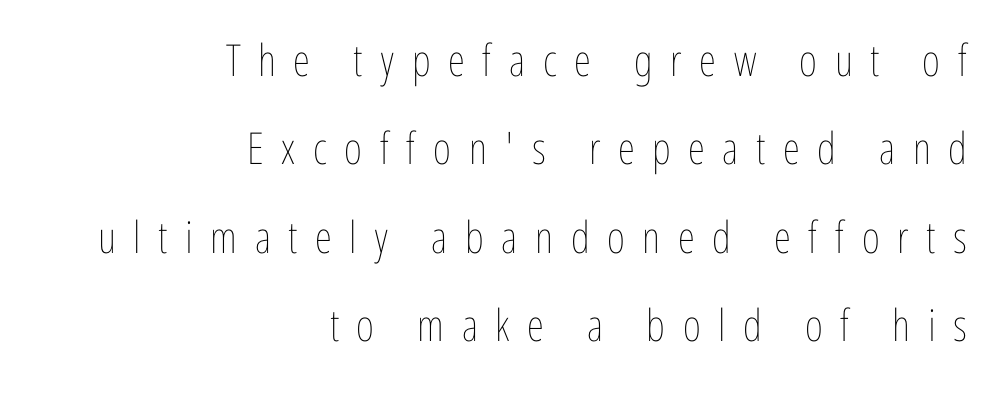
Q: Is the text bold? A: No.
Q: Is the text italic (slanted)? A: No, it is upright.
Q: Is the text underlined? A: No.
Q: How is the paragraph aligned? A: Right-aligned.
Q: Is the spacing between letters normal or unusually wide? A: Unusually wide.
Q: Is the spacing between lines tight, normal or loose? A: Loose.
Q: Width (condensed, normal, or wide)? A: Condensed.
Q: Stroke contrast? A: Low.
Q: x-height? A: Medium.
Q: Monospaced? A: No.
